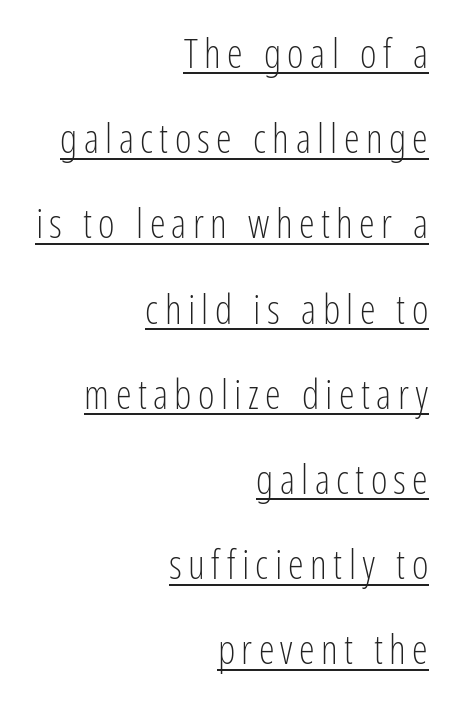
{"serif": "no", "italic": "no", "bold": "no", "weight": "light", "width": "condensed", "stroke_contrast": "low", "x_height": "medium", "monospaced": "no", "underline": "yes", "align": "right", "line_spacing": "loose", "line_spacing_ratio": 2.13, "glyph_px": 40}
